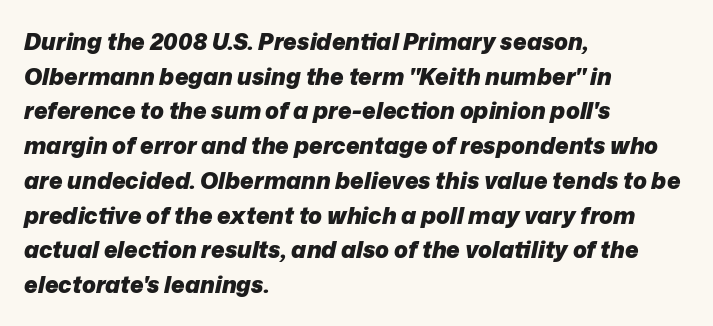
Every character sits at an angle, as italics do. Stroke thickness is high; the sample reads as a true bold. This sample keeps an unexceptional amount of space between lines. The typesetter chose a ragged-right arrangement here.
